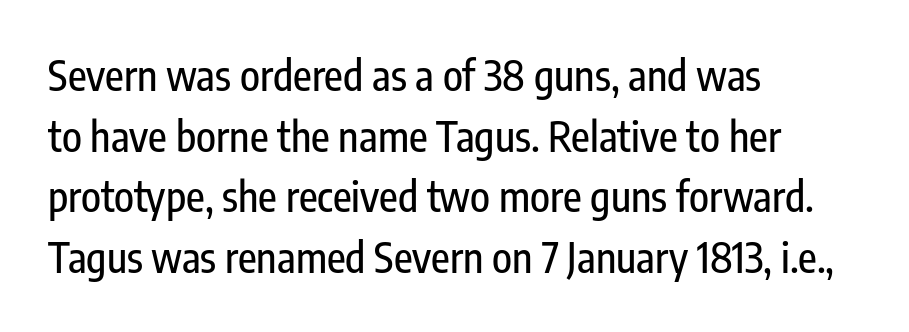
The image shows 41 px condensed sans-serif type, upright; set left-aligned, normal line spacing (1.48x), normal letter spacing, not underlined; low stroke contrast and a medium x-height.
